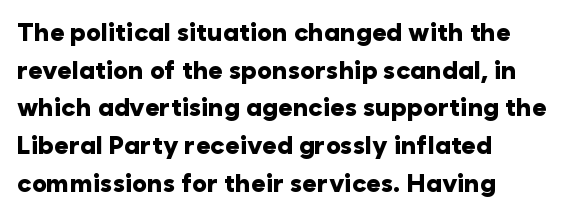
Q: Is the text bold? A: Yes.
Q: Is the text italic (slanted)? A: No, it is upright.
Q: Is the text underlined? A: No.
Q: How is the paragraph aligned? A: Left-aligned.
Q: Is the spacing between letters normal or unusually wide? A: Normal.
Q: Is the spacing between lines tight, normal or loose? A: Normal.
